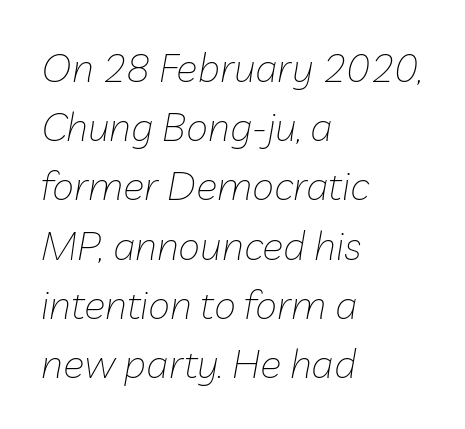
Q: Is the text bold? A: No.
Q: Is the text italic (slanted)? A: Yes, it leans right by about 10 degrees.
Q: Is the text underlined? A: No.
Q: How is the paragraph aligned? A: Left-aligned.
Q: Is the spacing between letters normal or unusually wide? A: Normal.
Q: Is the spacing between lines tight, normal or loose? A: Normal.
Q: Width (condensed, normal, or wide)? A: Normal.
Q: Stroke contrast? A: Low.
Q: x-height? A: Medium.
Q: Monospaced? A: No.
